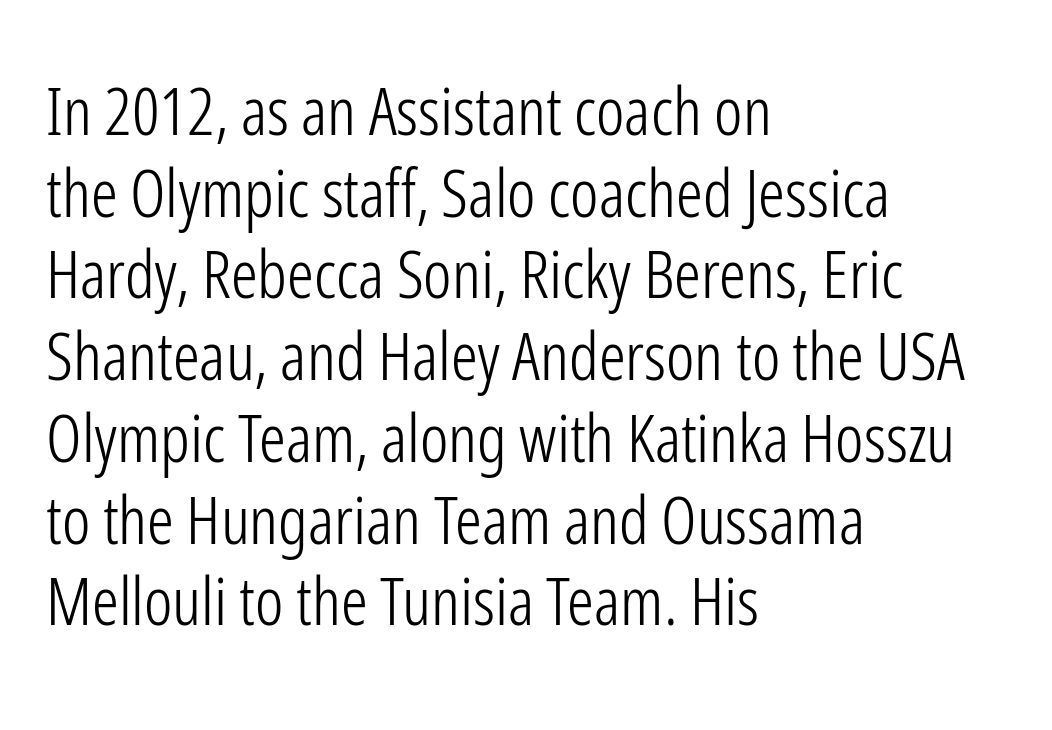
The image shows 67 px light, condensed sans-serif type, upright; set left-aligned, line spacing 1.22x, normal letter spacing, not underlined; low stroke contrast and a medium x-height.
